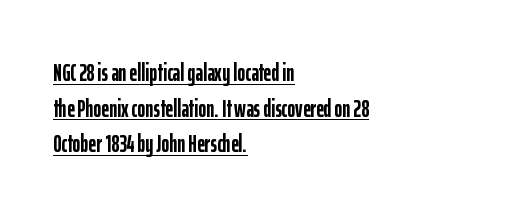
Beneath each row of characters lies a ruled line. A typesetter would call this leading conventional body-copy spacing. Look at the tracking — it's just the regular setting, nothing added. The paragraph has a hard left edge and a soft right edge.
